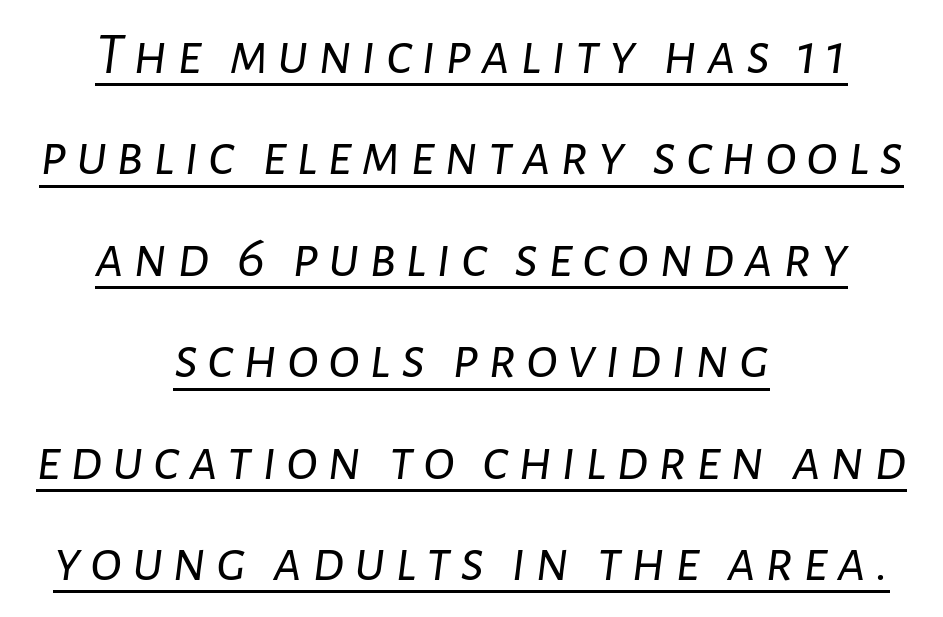
Q: Is the text bold? A: No.
Q: Is the text italic (slanted)? A: Yes, it leans right by about 7 degrees.
Q: Is the text underlined? A: Yes.
Q: How is the paragraph aligned? A: Centered.
Q: Is the spacing between lines tight, normal or loose? A: Normal.
Q: Width (condensed, normal, or wide)? A: Normal.
Q: Stroke contrast? A: Low.
Q: x-height? A: Medium.
Q: Monospaced? A: No.
